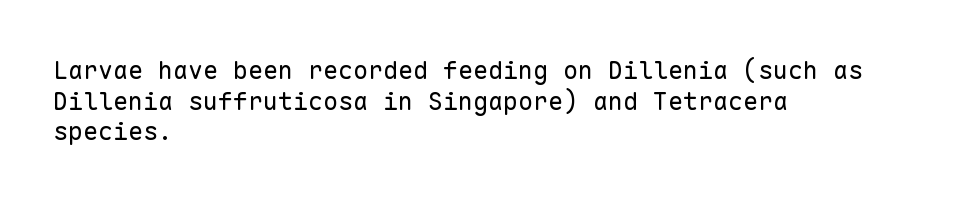
The letters look calm and open, with moderate or lighter stems. Descenders are the only things crossing below the line. Left-aligned paragraph, ragged on the right. Short note: letters normally spaced.
